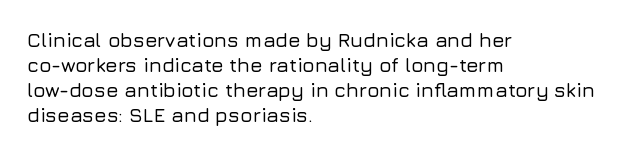
The image shows 20 px text type, upright; set left-aligned, normal line spacing (1.25x), normal letter spacing, not underlined.
